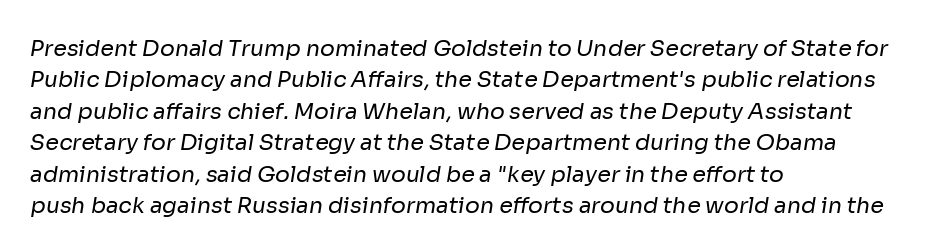
{"bold": "no", "underline": "no", "align": "left", "line_spacing": "normal", "line_spacing_ratio": 1.43, "letter_spacing": "normal", "letter_spacing_em": 0.0, "glyph_px": 22}
